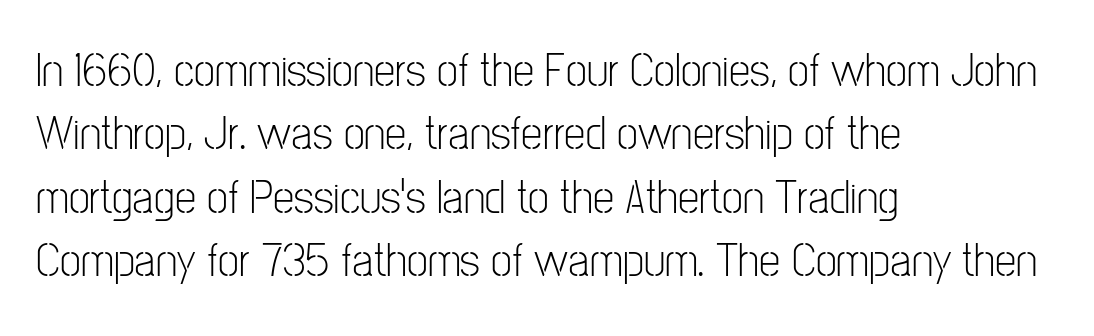
{"serif": "no", "italic": "no", "bold": "no", "weight": "light", "width": "condensed", "stroke_contrast": "low", "x_height": "medium", "monospaced": "no", "underline": "no", "align": "left", "line_spacing": "normal", "line_spacing_ratio": 1.32, "letter_spacing": "normal", "letter_spacing_em": 0.0, "glyph_px": 48}
